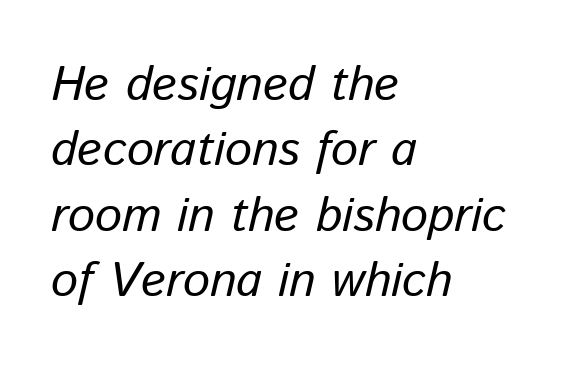
The image shows 48 px regular-weight type, italic (leaning right); set left-aligned, normal line spacing (1.36x), normal letter spacing, not underlined; low stroke contrast and a medium x-height.
